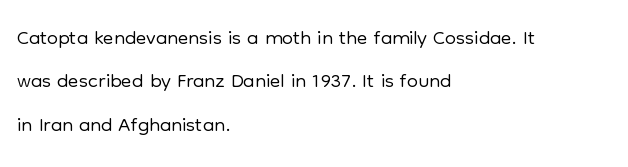
Compared with a centered layout, this one pins lines to the left instead. On a weight scale, this lands at 450 or below. The letters stand upright; this is a roman face. The string is rendered with underlining switched off.
